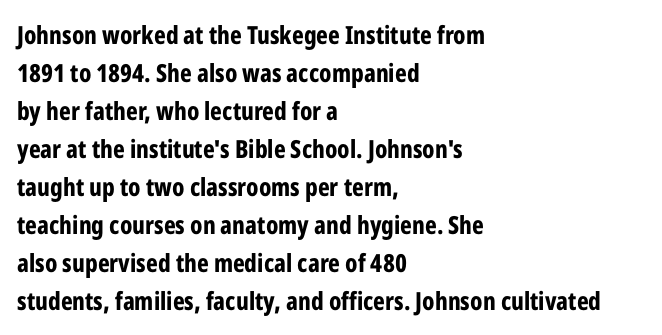
Q: Is the text bold? A: Yes.
Q: Is the text italic (slanted)? A: No, it is upright.
Q: Is the text underlined? A: No.
Q: How is the paragraph aligned? A: Left-aligned.
Q: Is the spacing between letters normal or unusually wide? A: Normal.
Q: Is the spacing between lines tight, normal or loose? A: Normal.
